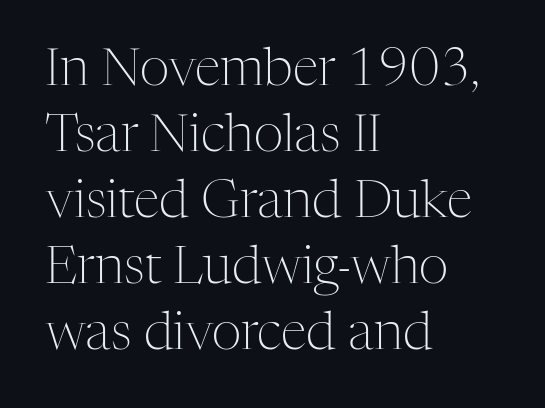
Q: Is the text bold? A: No.
Q: Is the text italic (slanted)? A: No, it is upright.
Q: Is the typeface a serif or a sans-serif typeface? A: Serif.
Q: Is the text underlined? A: No.
Q: How is the paragraph aligned? A: Left-aligned.
Q: Is the spacing between letters normal or unusually wide? A: Normal.
Q: Is the spacing between lines tight, normal or loose? A: Normal.
Q: Width (condensed, normal, or wide)? A: Normal.
Q: Stroke contrast? A: Medium.
Q: x-height? A: Medium.
Q: Monospaced? A: No.
